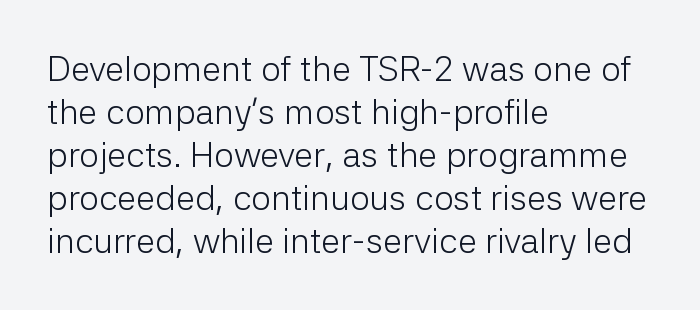
Honestly, the letter spacing is just normal — you wouldn't notice it. Rule under the text: the space is simply empty. Horizontally, the lines are justified to the leading edge only. In terms of letterform style, serifs are entirely absent. Character widths vary here, with narrow letters taking less room than wide ones. If you drew a line through each stem, it would be perfectly vertical.
